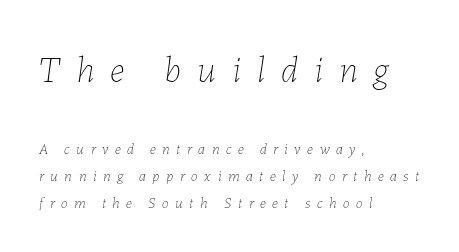
{"italic": "yes", "lean": "right", "slant_degrees": 7, "bold": "no", "weight": "thin", "width": "normal", "stroke_contrast": "low", "x_height": "medium", "monospaced": "no", "underline": "no", "align": "left", "line_spacing_ratio": 1.81, "letter_spacing": "wide", "letter_spacing_em": 0.44, "larger_block": "first", "size_ratio": 2.47, "glyph_px": 37}
